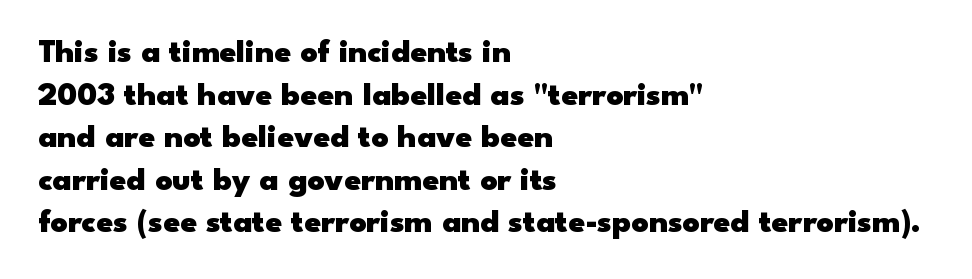
The image shows 33 px heavy, wide sans-serif type, upright; set left-aligned, normal line spacing (1.29x), normal letter spacing, not underlined; low stroke contrast and a small x-height.
